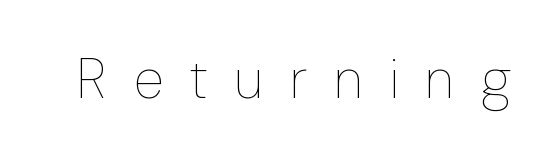
Q: Is the text bold? A: No.
Q: Is the text italic (slanted)? A: No, it is upright.
Q: Is the text underlined? A: No.
Q: Is the spacing between letters normal or unusually wide? A: Unusually wide.
Q: Width (condensed, normal, or wide)? A: Normal.
Q: Stroke contrast? A: Low.
Q: x-height? A: Medium.
Q: Monospaced? A: No.
